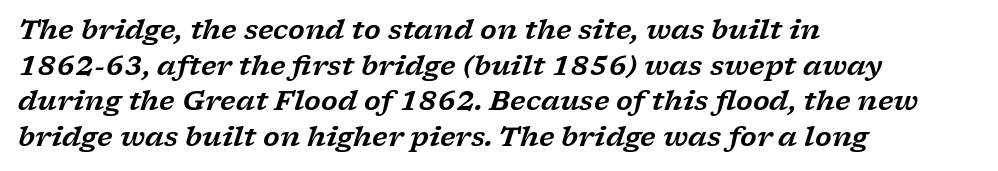
The image shows 27 px text type, italic (leaning right); set left-aligned, normal line spacing (1.32x), normal letter spacing, not underlined.
